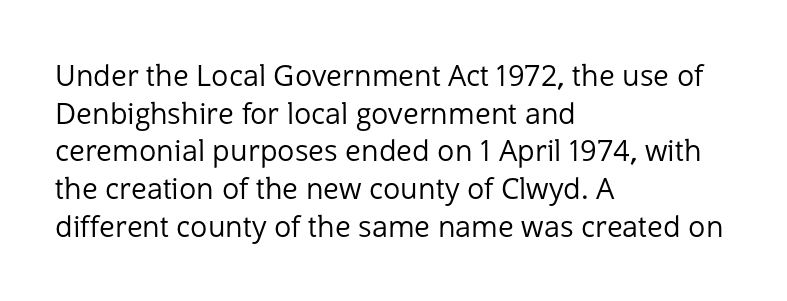
Is the letter spacing exaggerated? No — it looks like the ordinary default. Compared with a typical body face, this is equally light or lighter still. The axis of the letterforms is exactly vertical. Nothing sits at the stroke ends, so this counts as sans-serif. You could not count columns in this text — the font is proportionally spaced. In CSS terms this would be text-align: left.
